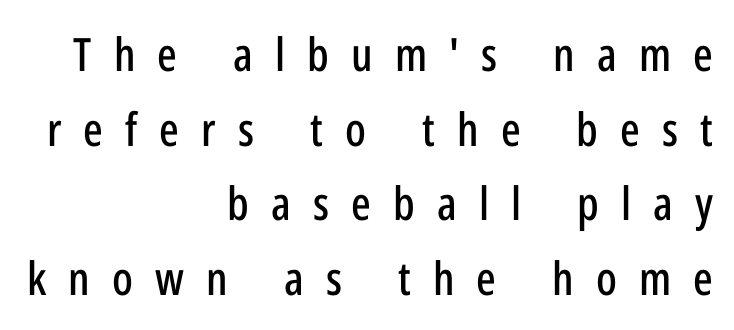
{"serif": "no", "italic": "no", "width": "condensed", "stroke_contrast": "low", "x_height": "medium", "monospaced": "no", "underline": "no", "align": "right", "line_spacing": "normal", "line_spacing_ratio": 1.62, "letter_spacing": "wide", "letter_spacing_em": 0.48, "glyph_px": 46}
